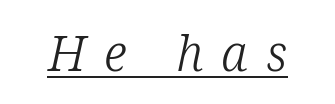
The image shows 49 px light serif type, italic (leaning right); set unusually wide letter spacing (+0.37 em), underlined; low stroke contrast and a medium x-height.
